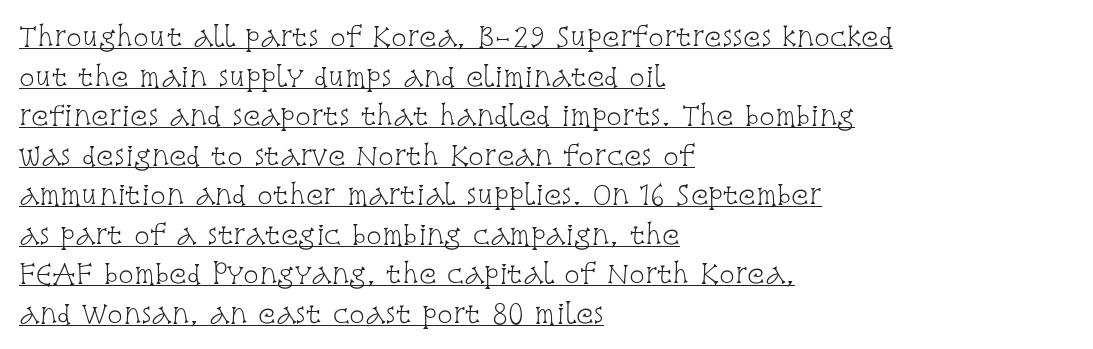
When letters stand straight like this, we call the style roman or upright. The ragged edge is on the right, which tells us the setting is flush left. This block has exactly the height ordinary leading produces. Has an underline been added? It has.
